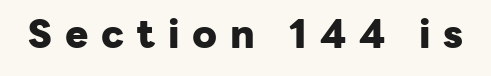
Decoration check: the copy has no underline. Heft: maximum for text — a bold. Unlike a traditional serif, this face leaves its strokes unadorned. A typesetter would call this heavily tracked-out type. Spacing verdict: proportional, widths tailored to each character. A typesetter would mark this as roman, not italic.
